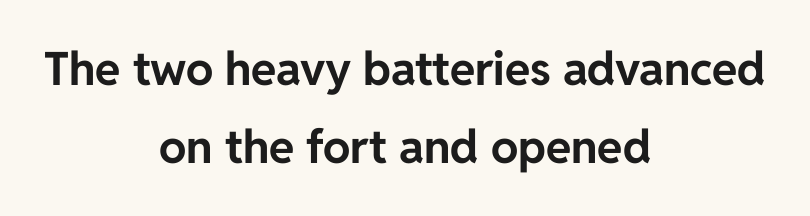
The image shows 46 px bold sans-serif type, upright; set centered, normal line spacing (1.7x), normal letter spacing, not underlined; low stroke contrast and a medium x-height.
